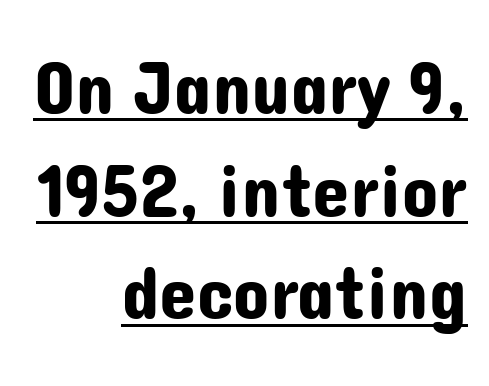
{"serif": "no", "italic": "no", "width": "normal", "stroke_contrast": "low", "x_height": "medium", "monospaced": "no", "underline": "yes", "align": "right", "line_spacing": "normal", "line_spacing_ratio": 1.37, "letter_spacing": "normal", "letter_spacing_em": 0.0, "glyph_px": 75}
